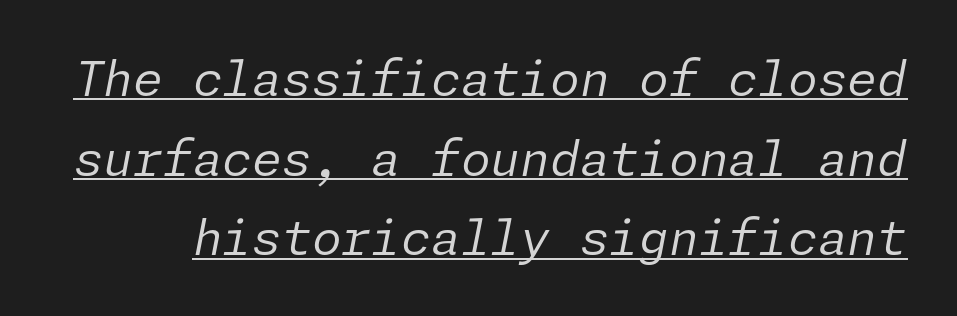
Q: Is the text bold? A: No.
Q: Is the text italic (slanted)? A: Yes, it leans right by about 11 degrees.
Q: Is the text underlined? A: Yes.
Q: Is the spacing between letters normal or unusually wide? A: Normal.
Q: Is the spacing between lines tight, normal or loose? A: Normal.
Q: Width (condensed, normal, or wide)? A: Normal.
Q: Stroke contrast? A: Low.
Q: x-height? A: Medium.
